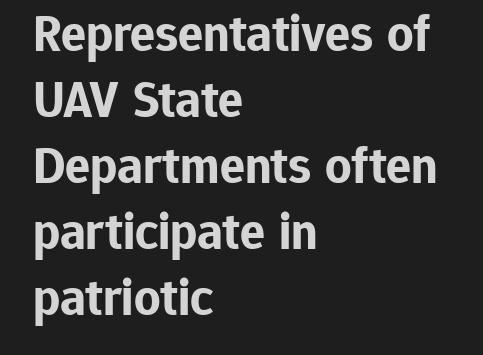
The image shows 52 px bold sans-serif type, upright; set left-aligned, normal line spacing (1.27x), normal letter spacing, not underlined; low stroke contrast and a medium x-height.
